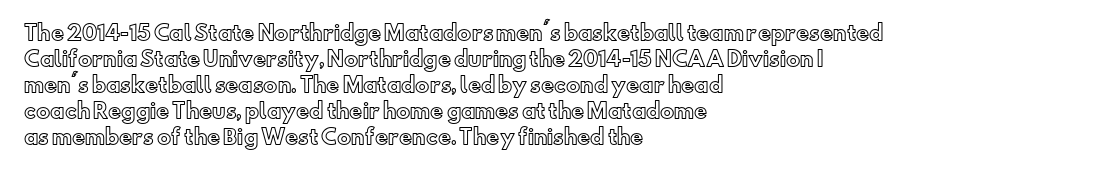
{"italic": "no", "underline": "no", "align": "left", "line_spacing": "normal", "line_spacing_ratio": 1.3, "letter_spacing": "normal", "letter_spacing_em": 0.0, "glyph_px": 20}
